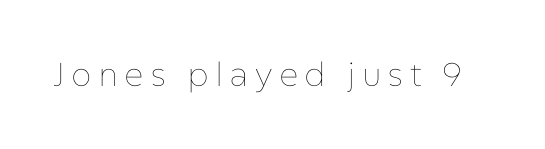
The image shows 33 px thin type, upright; set not underlined; low stroke contrast and a medium x-height.
